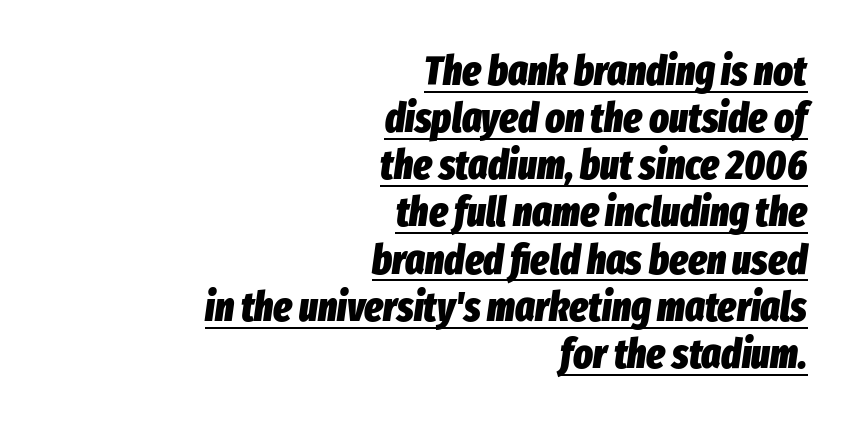
Q: Is the text bold? A: Yes.
Q: Is the text italic (slanted)? A: Yes, it leans right by about 8 degrees.
Q: Is the text underlined? A: Yes.
Q: How is the paragraph aligned? A: Right-aligned.
Q: Is the spacing between letters normal or unusually wide? A: Normal.
Q: Is the spacing between lines tight, normal or loose? A: Tight.
Q: Width (condensed, normal, or wide)? A: Condensed.
Q: Stroke contrast? A: Low.
Q: x-height? A: Medium.
Q: Monospaced? A: No.
